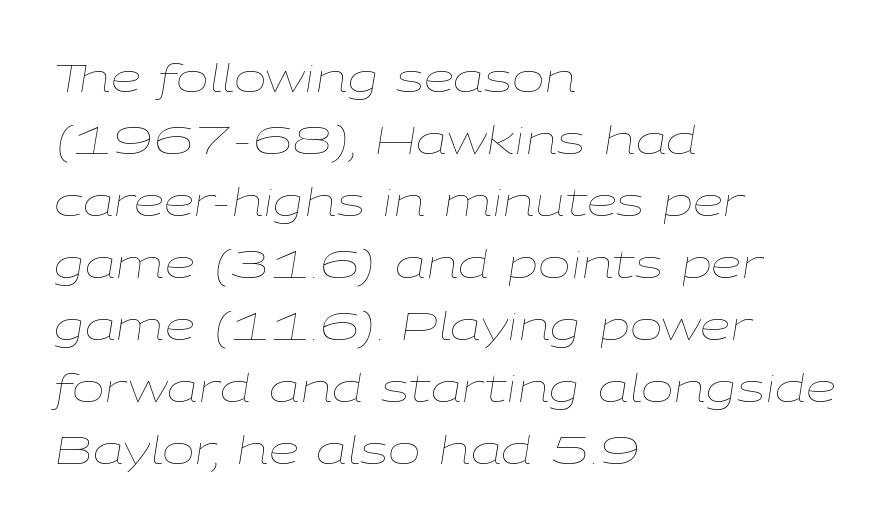
The image shows 39 px thin, wide type, italic (leaning right); set left-aligned, normal line spacing (1.59x), normal letter spacing, not underlined; low stroke contrast and a medium x-height.
